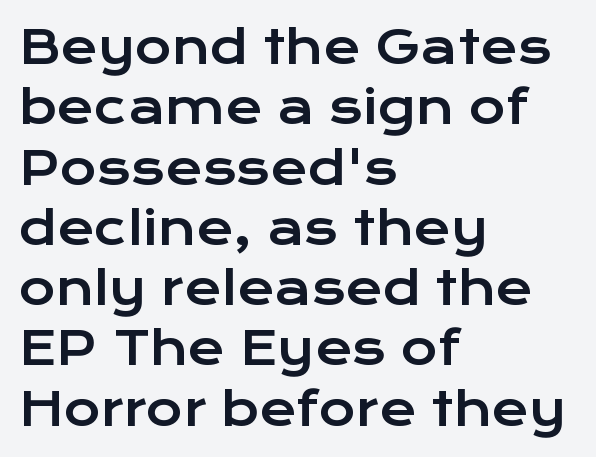
The image shows 45 px wide sans-serif type, upright; set left-aligned, normal line spacing (1.34x), normal letter spacing, not underlined; low stroke contrast and a medium x-height.
